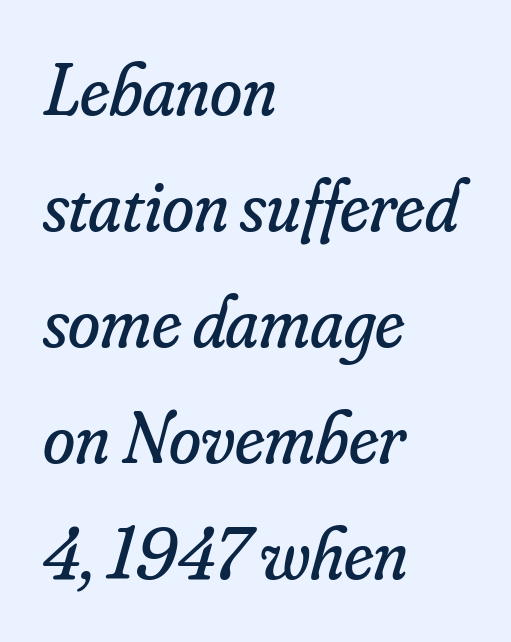
{"serif": "yes", "italic": "yes", "lean": "right", "slant_degrees": 16, "bold": "no", "weight": "regular", "width": "normal", "stroke_contrast": "low", "x_height": "small", "monospaced": "no", "underline": "no", "align": "left", "line_spacing": "normal", "line_spacing_ratio": 1.59, "letter_spacing": "normal", "letter_spacing_em": 0.0, "glyph_px": 73}
